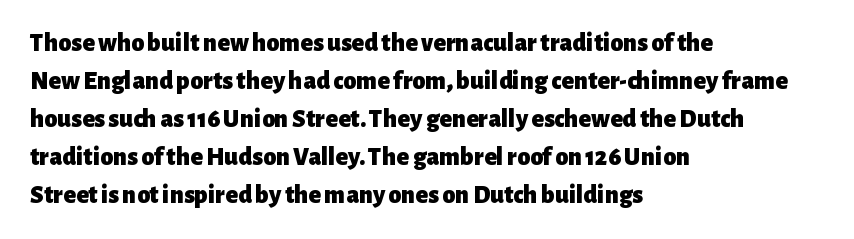
Horizontal alignment here is leftward, the default for most running prose. Nothing unusual about the tracking: characters are spaced as the font intends. Students, observe: this is what conventionally led text looks like. Does the lettering tilt? It doesn't — this is upright.
